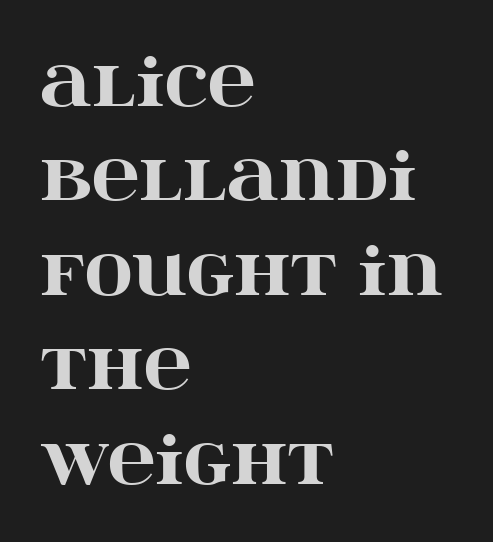
{"serif": "yes", "italic": "no", "bold": "yes", "weight": "heavy", "width": "wide", "stroke_contrast": "high", "x_height": "large", "monospaced": "no", "underline": "no", "align": "left", "line_spacing": "normal", "line_spacing_ratio": 1.43, "letter_spacing": "normal", "letter_spacing_em": 0.0, "glyph_px": 66}
